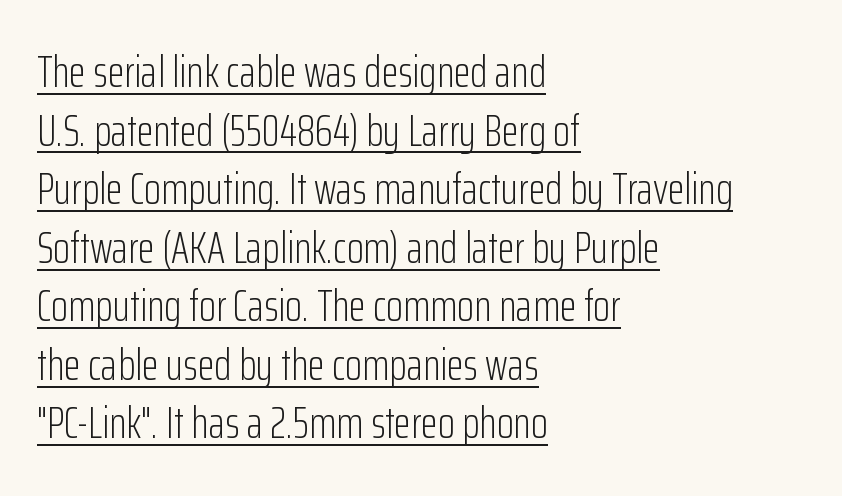
Q: Is the text bold? A: No.
Q: Is the text italic (slanted)? A: No, it is upright.
Q: Is the typeface a serif or a sans-serif typeface? A: Sans-serif.
Q: Is the text underlined? A: Yes.
Q: How is the paragraph aligned? A: Left-aligned.
Q: Is the spacing between letters normal or unusually wide? A: Normal.
Q: Is the spacing between lines tight, normal or loose? A: Normal.
Q: Width (condensed, normal, or wide)? A: Condensed.
Q: Stroke contrast? A: Low.
Q: x-height? A: Medium.
Q: Monospaced? A: No.
